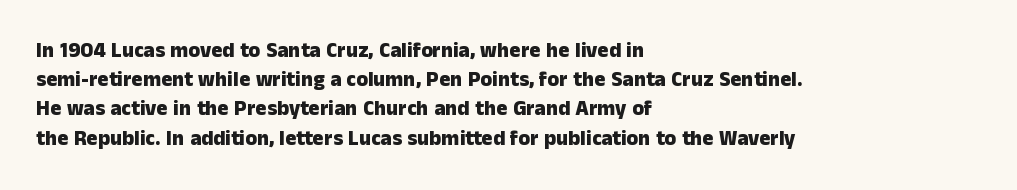
Q: Is the text bold? A: Yes.
Q: Is the text italic (slanted)? A: No, it is upright.
Q: Is the text underlined? A: No.
Q: How is the paragraph aligned? A: Left-aligned.
Q: Is the spacing between letters normal or unusually wide? A: Normal.
Q: Is the spacing between lines tight, normal or loose? A: Normal.
